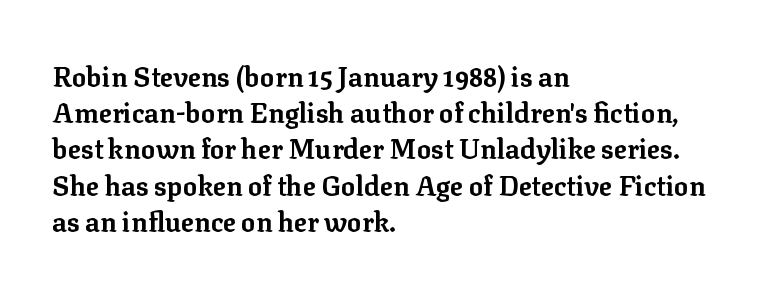
Does the weight exceed regular? Yes, all the way to bold. Inter-character spacing is left at the font's built-in metrics. If you drew a ruler down the left edge, every line would touch it. Only glyphs here, with clear space below each row. This sample keeps an unexceptional amount of space between lines.
